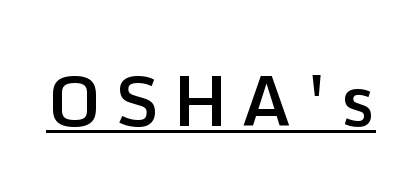
The letters are spread apart with noticeably loose tracking. These lines are rendered in a variable-pitch font. The glyphs in this specimen are sans serif. The glyphs are accompanied by a horizontal stroke just below them. Does the lettering tilt? It doesn't — this is upright. A semibold gives these letters moderate extra thickness, short of bold.
